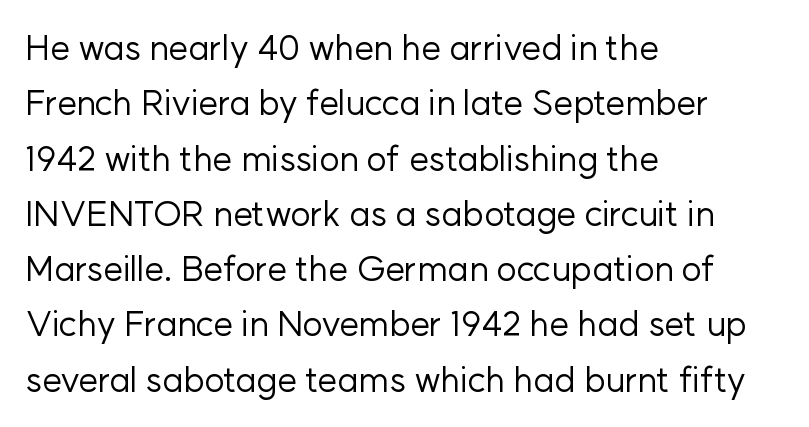
The image shows 35 px regular-weight sans-serif type, upright; set left-aligned, normal line spacing (1.58x), normal letter spacing, not underlined; low stroke contrast and a medium x-height.
